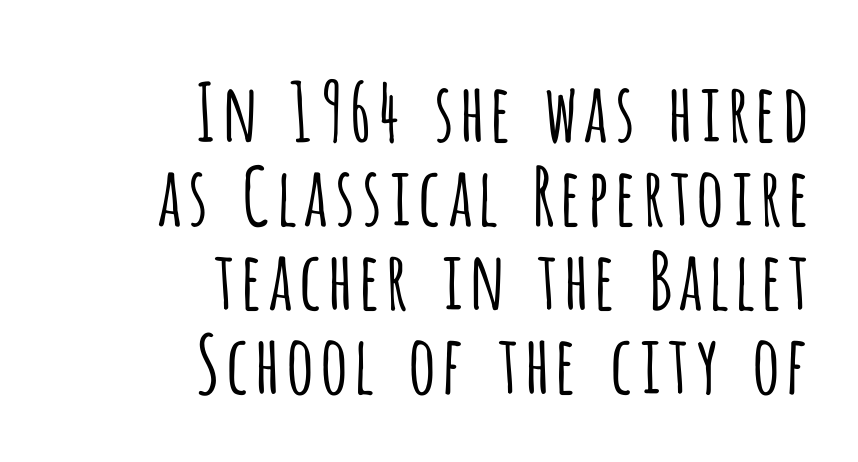
Q: Is the text bold? A: No.
Q: Is the text italic (slanted)? A: No, it is upright.
Q: Is the typeface a serif or a sans-serif typeface? A: Sans-serif.
Q: Is the text underlined? A: No.
Q: How is the paragraph aligned? A: Right-aligned.
Q: Is the spacing between letters normal or unusually wide? A: Normal.
Q: Is the spacing between lines tight, normal or loose? A: Tight.
Q: Width (condensed, normal, or wide)? A: Condensed.
Q: Stroke contrast? A: Low.
Q: x-height? A: Large.
Q: Monospaced? A: No.
